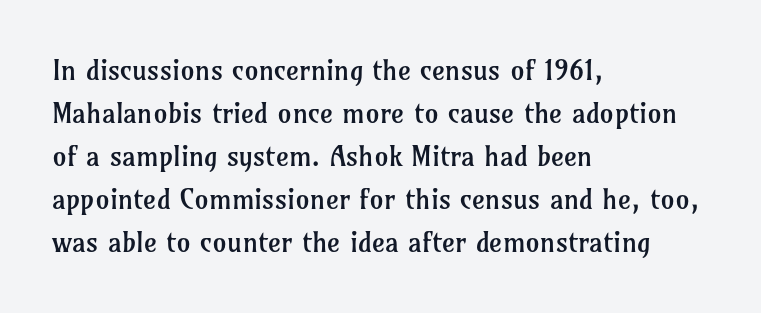
{"serif": "yes", "italic": "no", "bold": "no", "weight": "regular", "width": "normal", "stroke_contrast": "low", "x_height": "medium", "monospaced": "no", "underline": "no", "align": "left", "line_spacing": "normal", "line_spacing_ratio": 1.54, "letter_spacing": "normal", "letter_spacing_em": 0.0, "glyph_px": 28}
